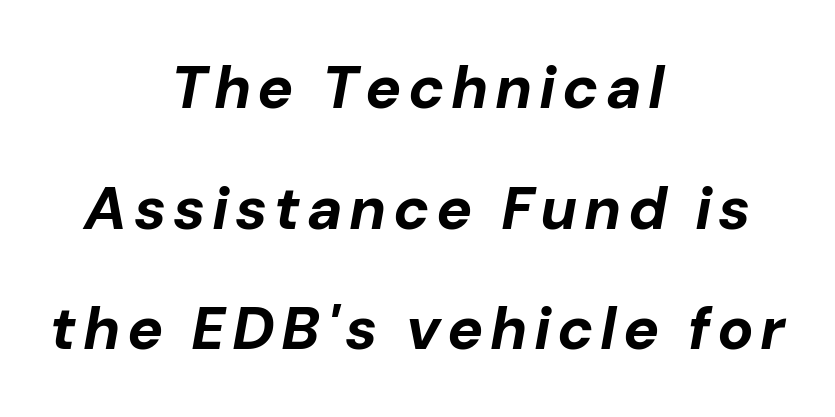
These lines are rendered in a variable-pitch font. Notice how thick the strokes are: this is what a full bold looks like. Each line is balanced around a shared central axis. Is there much room between lines? Yes — plenty of vertical air separates them. Has an underline been added? It has not.
